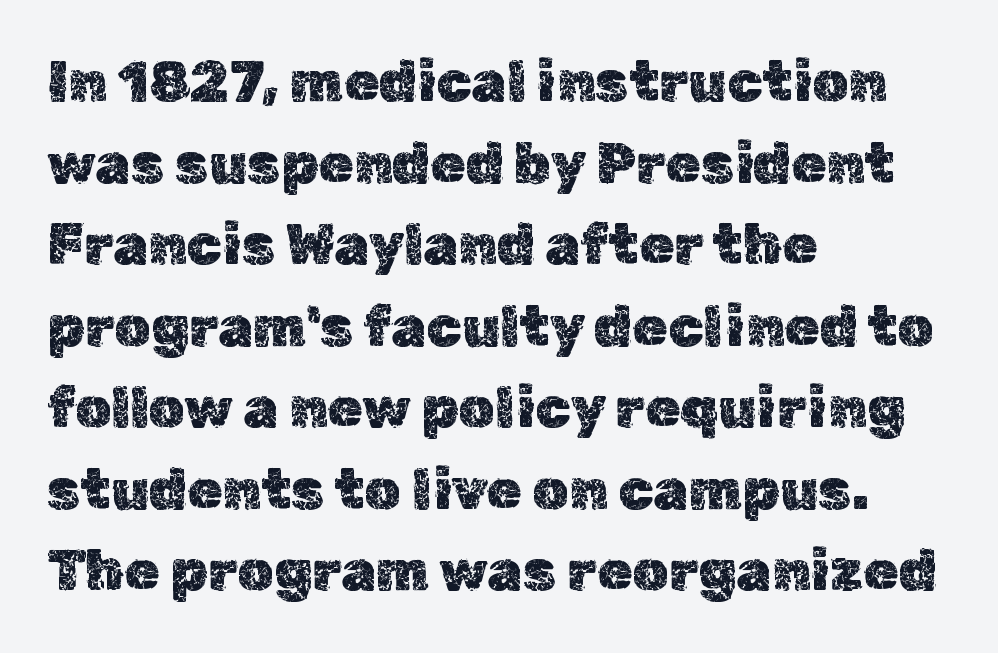
Q: Is the text italic (slanted)? A: No, it is upright.
Q: Is the text underlined? A: No.
Q: How is the paragraph aligned? A: Left-aligned.
Q: Is the spacing between letters normal or unusually wide? A: Normal.
Q: Is the spacing between lines tight, normal or loose? A: Normal.
Q: Width (condensed, normal, or wide)? A: Normal.
Q: x-height? A: Medium.
Q: Monospaced? A: No.
